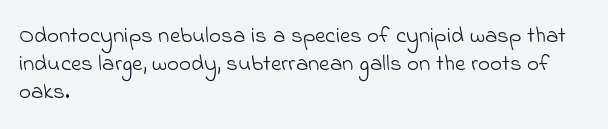
Q: Is the text bold? A: No.
Q: Is the text underlined? A: No.
Q: How is the paragraph aligned? A: Left-aligned.
Q: Is the spacing between letters normal or unusually wide? A: Normal.
